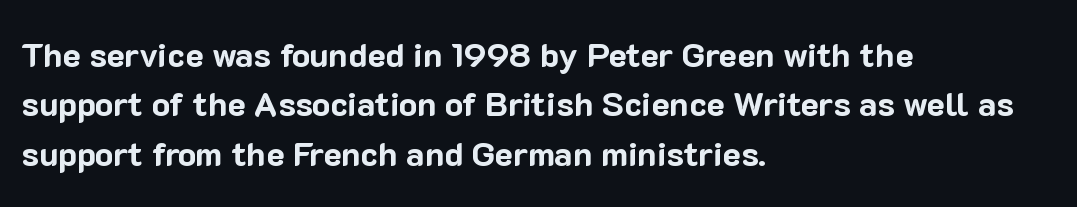
Q: Is the text bold? A: Yes.
Q: Is the text italic (slanted)? A: No, it is upright.
Q: Is the typeface a serif or a sans-serif typeface? A: Sans-serif.
Q: Is the text underlined? A: No.
Q: How is the paragraph aligned? A: Left-aligned.
Q: Is the spacing between letters normal or unusually wide? A: Normal.
Q: Is the spacing between lines tight, normal or loose? A: Normal.
Q: Width (condensed, normal, or wide)? A: Normal.
Q: Stroke contrast? A: Low.
Q: x-height? A: Medium.
Q: Monospaced? A: No.
